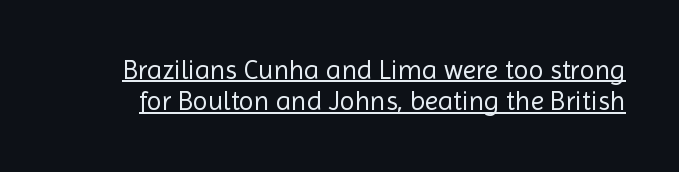
Q: Is the text bold? A: No.
Q: Is the text italic (slanted)? A: No, it is upright.
Q: Is the text underlined? A: Yes.
Q: Is the spacing between letters normal or unusually wide? A: Normal.
